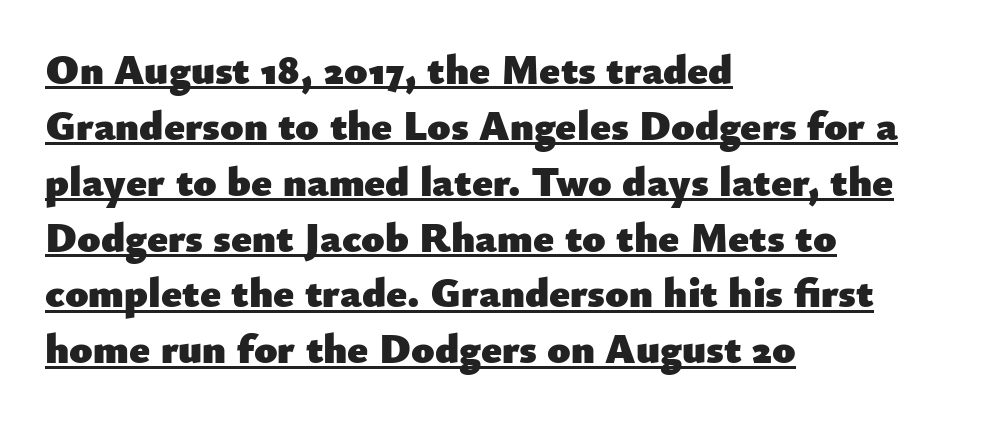
The text was rendered using a sans face with plain stroke endings. Like a heading marked for emphasis, these lines bear an underscore. Summary of weight: heavy, a full bold. How would I describe the line gaps? Plain and ordinary. Posture: straight, roman, zero tilt. Every row of glyphs begins at an identical x-position on the left.
